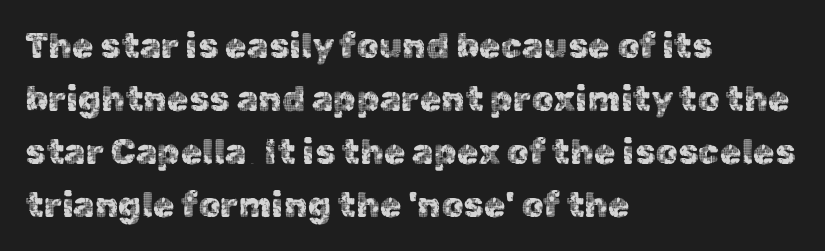
{"serif": "no", "italic": "no", "width": "normal", "x_height": "medium", "monospaced": "no", "underline": "no", "align": "left", "line_spacing": "normal", "line_spacing_ratio": 1.51, "letter_spacing": "normal", "letter_spacing_em": 0.0, "glyph_px": 35}
